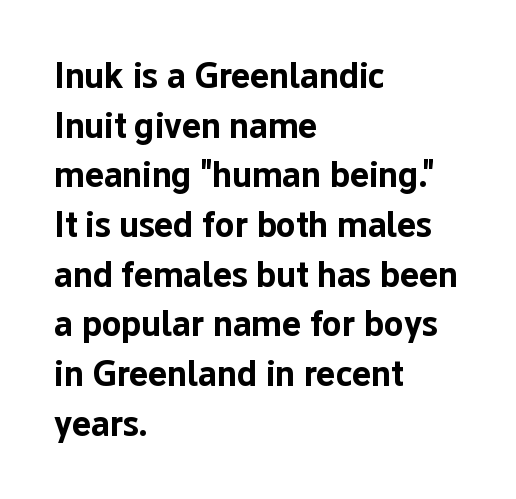
Default kerning and tracking; the words read as compact shapes. The lines in this sample share a left origin and differ only in where they stop. The face used here is a sans, in the tradition of grotesques and geometrics. A normal amount of white space separates one row of letters from the next. This sample has the flowing, uneven cadence of proportional lettering. Weight check: bold — yes, fully.
